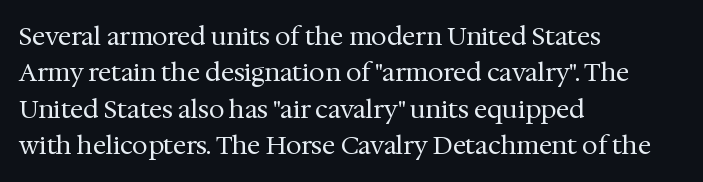
In terms of posture, this sample is upright. The passage shown has conventional tracking throughout. The zone under the glyphs is completely vacant. The lines are quadded left. These glyphs show unthickened strokes, regular width or finer. Rows of type keep a routine distance in the vertical direction.
